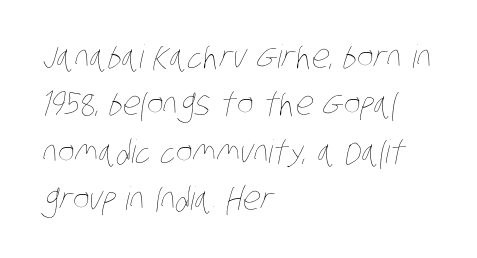
Words appear dense and cohesive because spacing is normal. Summary of vertical rhythm: regular, with standard interline spacing. Underlining? Definitely not there. Does the copy run flush right? No — it runs flush left. Here the designer chose a conventional face with non-uniform glyph widths.
